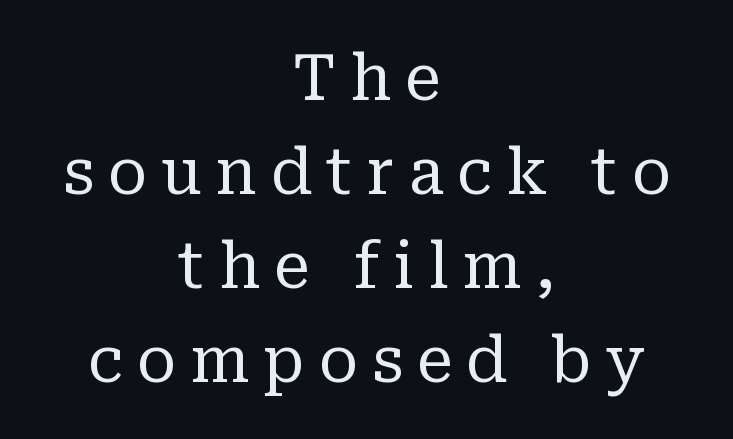
{"serif": "yes", "italic": "no", "bold": "no", "weight": "regular", "width": "normal", "stroke_contrast": "low", "x_height": "medium", "monospaced": "no", "underline": "no", "align": "center", "line_spacing": "normal", "line_spacing_ratio": 1.47, "letter_spacing": "wide", "letter_spacing_em": 0.22, "glyph_px": 64}
